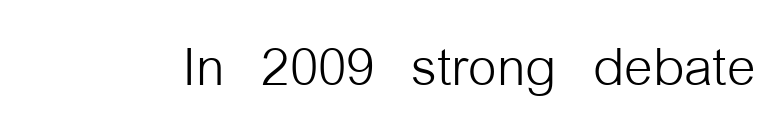
Compared with typical body copy, the letter spacing here is the same. The typography opts for an upright posture over an oblique one. Only glyphs here, with clear space below each row. The face used here is proportionally spaced, like ordinary book or web type. Weight: regular or lighter. Letterform terminals end flat and unadorned throughout the passage.
